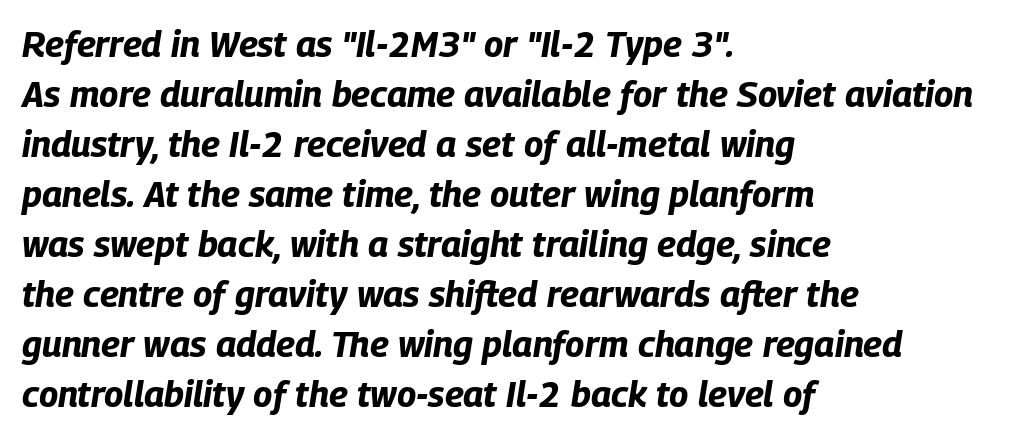
On the weight axis this lands at bold, roughly 700. Typeset ragged right — the left edge is the straight one. This sample uses plain, unmodified letter spacing. Rendered with sloped, italic letterforms.
